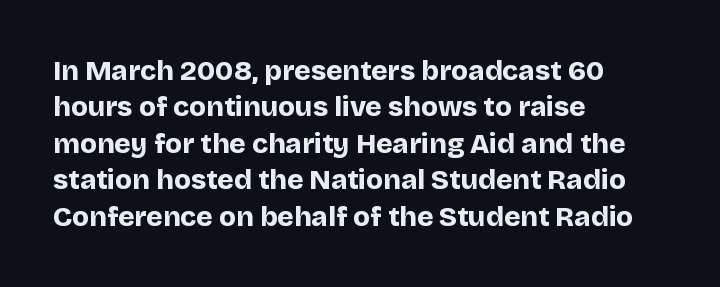
Q: Is the text bold? A: Yes.
Q: Is the text italic (slanted)? A: No, it is upright.
Q: Is the typeface a serif or a sans-serif typeface? A: Sans-serif.
Q: Is the text underlined? A: No.
Q: How is the paragraph aligned? A: Left-aligned.
Q: Is the spacing between letters normal or unusually wide? A: Normal.
Q: Is the spacing between lines tight, normal or loose? A: Normal.
Q: Width (condensed, normal, or wide)? A: Normal.
Q: Stroke contrast? A: Low.
Q: x-height? A: Large.
Q: Monospaced? A: No.
